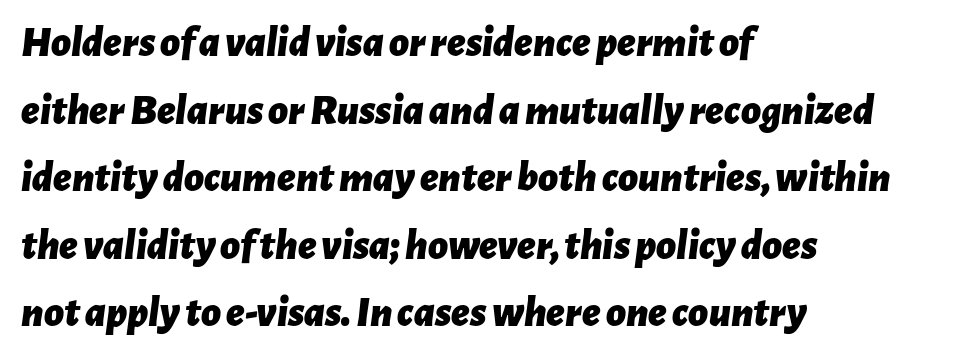
The image shows 43 px bold type, italic (leaning right); set left-aligned, normal line spacing (1.57x), normal letter spacing, not underlined; low stroke contrast and a medium x-height.
